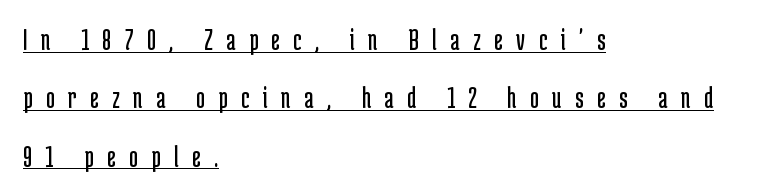
{"serif": "no", "italic": "no", "bold": "no", "weight": "regular", "width": "condensed", "stroke_contrast": "low", "x_height": "medium", "monospaced": "no", "underline": "yes", "align": "left", "line_spacing_ratio": 1.88, "letter_spacing": "wide", "letter_spacing_em": 0.43, "glyph_px": 31}
